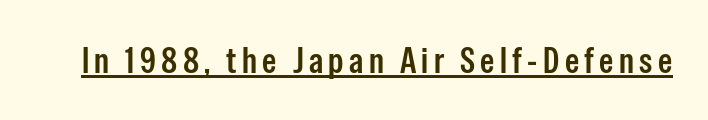
Q: Is the text italic (slanted)? A: No, it is upright.
Q: Is the typeface a serif or a sans-serif typeface? A: Sans-serif.
Q: Is the text underlined? A: Yes.
Q: Width (condensed, normal, or wide)? A: Condensed.
Q: Stroke contrast? A: Low.
Q: x-height? A: Medium.
Q: Monospaced? A: No.
